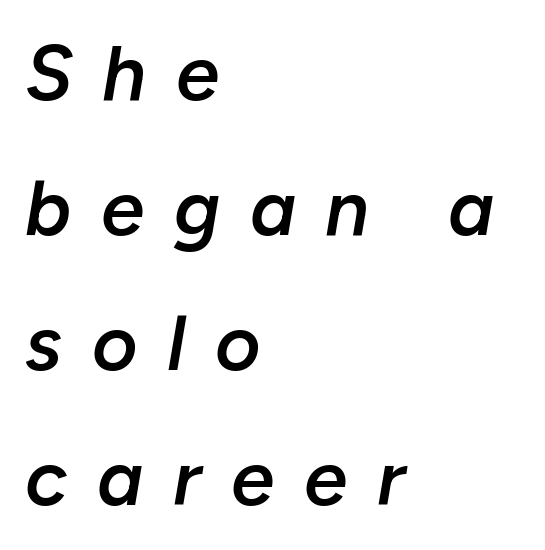
Semibold letterforms, between regular and bold. The passage shown is typed in a proportional face where columns would drift. The lines are quadded left. The whole block is typeset with a tilt. Bare-footed words on every line. Display-style spreading of the glyphs; the letterfit is very open.
